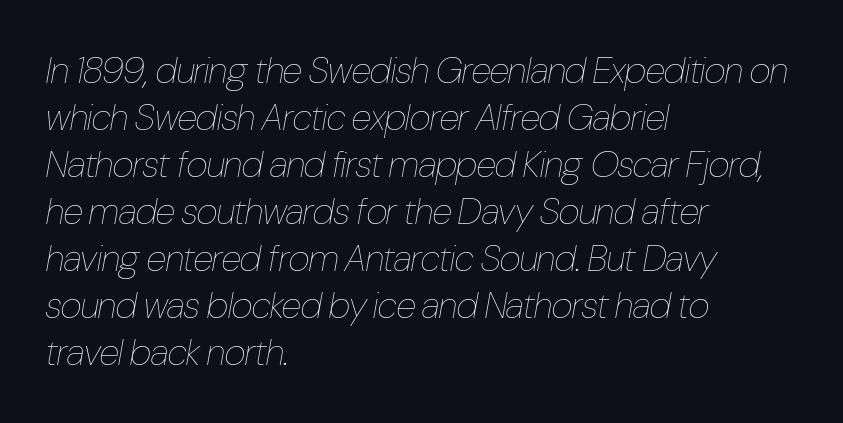
{"italic": "yes", "lean": "right", "slant_degrees": 10, "bold": "no", "weight": "thin", "width": "condensed", "stroke_contrast": "low", "x_height": "medium", "monospaced": "no", "underline": "no", "align": "left", "line_spacing": "normal", "line_spacing_ratio": 1.27, "letter_spacing": "normal", "letter_spacing_em": 0.0, "glyph_px": 37}
